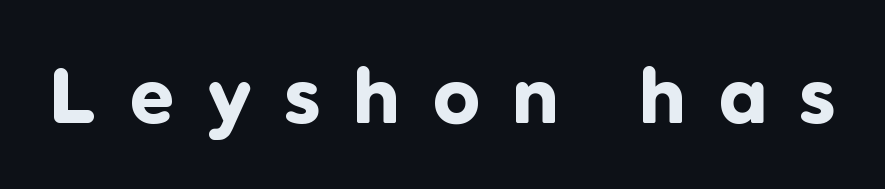
Q: Is the text bold? A: Yes.
Q: Is the text italic (slanted)? A: No, it is upright.
Q: Is the typeface a serif or a sans-serif typeface? A: Sans-serif.
Q: Is the text underlined? A: No.
Q: Is the spacing between letters normal or unusually wide? A: Unusually wide.
Q: Width (condensed, normal, or wide)? A: Normal.
Q: Stroke contrast? A: Low.
Q: x-height? A: Medium.
Q: Monospaced? A: No.
